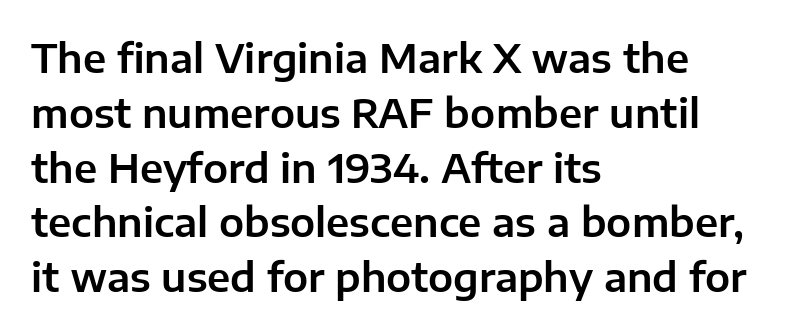
{"serif": "no", "italic": "no", "width": "normal", "stroke_contrast": "low", "x_height": "medium", "monospaced": "no", "underline": "no", "align": "left", "line_spacing": "normal", "line_spacing_ratio": 1.37, "letter_spacing": "normal", "letter_spacing_em": 0.0, "glyph_px": 40}
